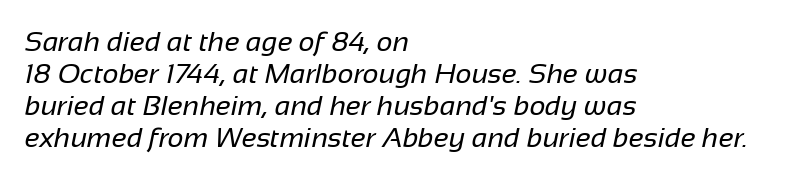
Q: Is the text bold? A: No.
Q: Is the typeface a serif or a sans-serif typeface? A: Sans-serif.
Q: Is the text underlined? A: No.
Q: How is the paragraph aligned? A: Left-aligned.
Q: Is the spacing between letters normal or unusually wide? A: Normal.
Q: Is the spacing between lines tight, normal or loose? A: Tight.
Q: Width (condensed, normal, or wide)? A: Normal.
Q: Stroke contrast? A: Low.
Q: x-height? A: Medium.
Q: Monospaced? A: No.
